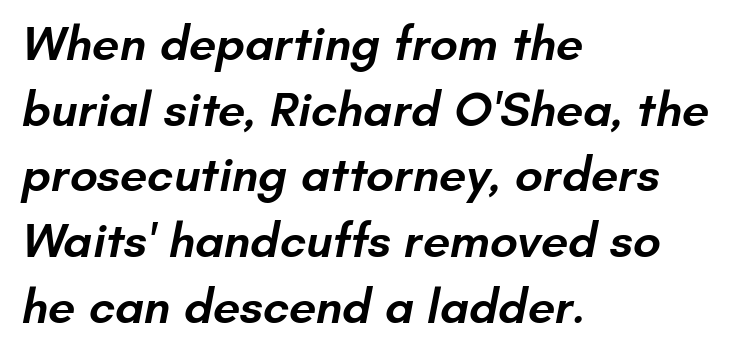
Any mark beneath the type? The region is blank. Do the characters align in a grid? No, the font is proportional. Leading: standard. Semibold letterforms, between regular and bold. Grotesque or geometric, the face here clearly has no serifs. All the whitespace from short lines collects on the right.
